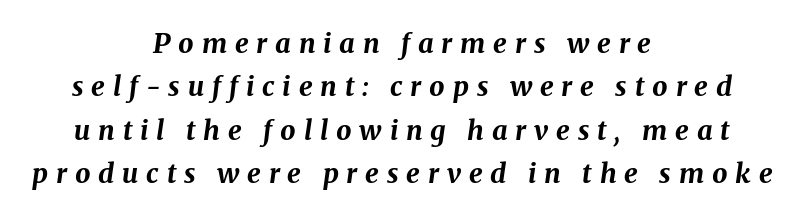
Observe the wide spacing: letters keep a clear distance from each other. Compared with typical paragraphs, the rows here are spaced about the same. Which margin do the lines hug? Neither — every line sits in the middle. Any mark beneath the type? The region is blank. The specimen reads as italic at a glance.
